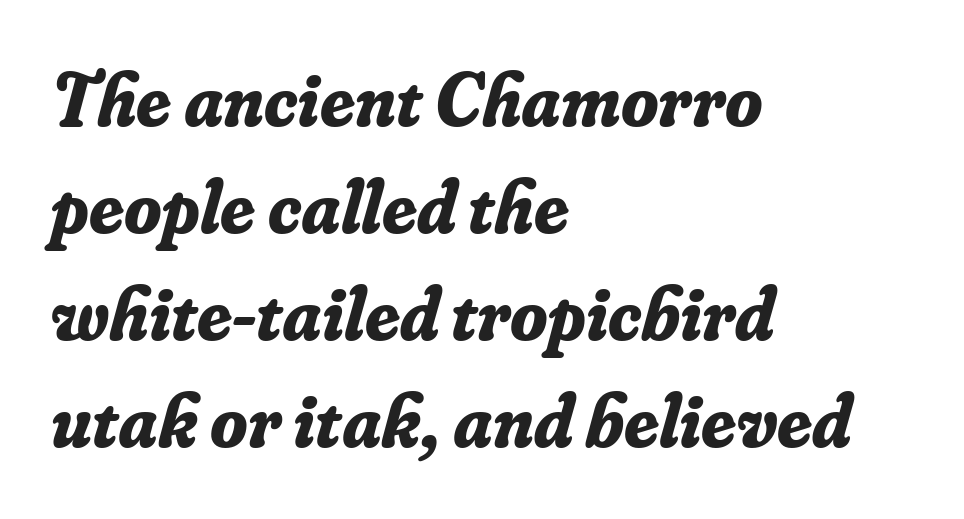
The image shows 76 px bold serif type, italic (leaning right); set left-aligned, normal line spacing (1.41x), normal letter spacing, not underlined; low stroke contrast and a small x-height.
